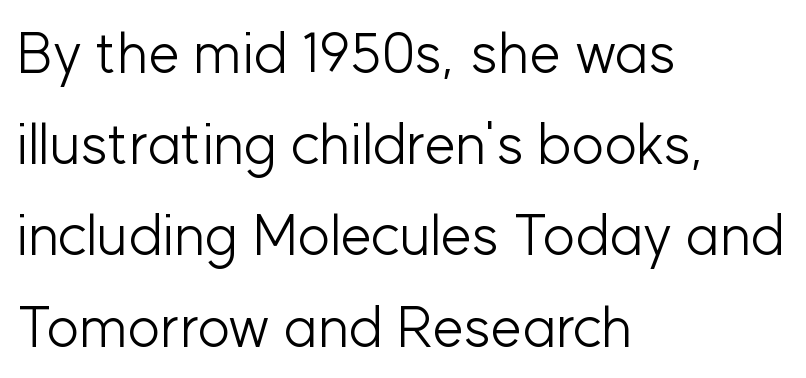
Q: Is the text bold? A: No.
Q: Is the text italic (slanted)? A: No, it is upright.
Q: Is the typeface a serif or a sans-serif typeface? A: Sans-serif.
Q: Is the text underlined? A: No.
Q: How is the paragraph aligned? A: Left-aligned.
Q: Is the spacing between letters normal or unusually wide? A: Normal.
Q: Is the spacing between lines tight, normal or loose? A: Normal.
Q: Width (condensed, normal, or wide)? A: Normal.
Q: Stroke contrast? A: Low.
Q: x-height? A: Medium.
Q: Monospaced? A: No.
